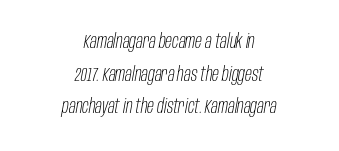
The image shows 20 px text type, italic (leaning right); set centered, normal line spacing (1.63x), normal letter spacing, not underlined.
